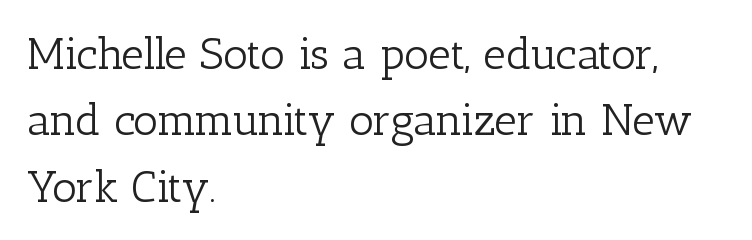
The image shows 44 px light serif type, upright; set left-aligned, normal line spacing (1.51x), normal letter spacing, not underlined; low stroke contrast and a medium x-height.
